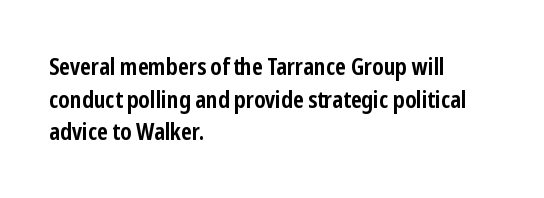
The image shows 24 px bold type, upright; set left-aligned, normal line spacing (1.36x), normal letter spacing, not underlined.
